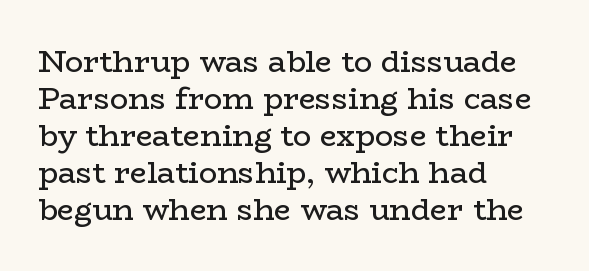
Every row of glyphs begins at an identical x-position on the left. There is no visible air inserted between adjacent glyphs. A typesetter would label this face a serif. Unlike italic type, these characters show no tilt at all.
